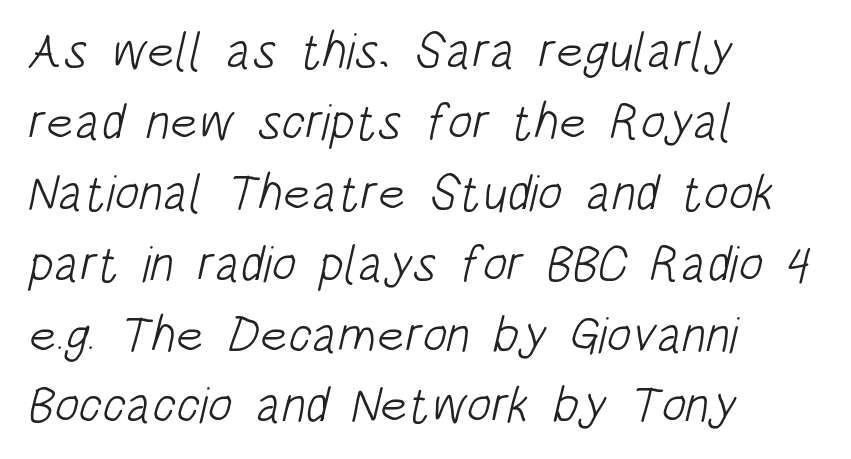
Normally led — the rows are evenly, conventionally spaced. The cut favours lightness, reaching ordinary text weight at its darkest. The baseline area is clear. Words appear dense and cohesive because spacing is normal. The passage shown is typeset with a sans-serif family.
